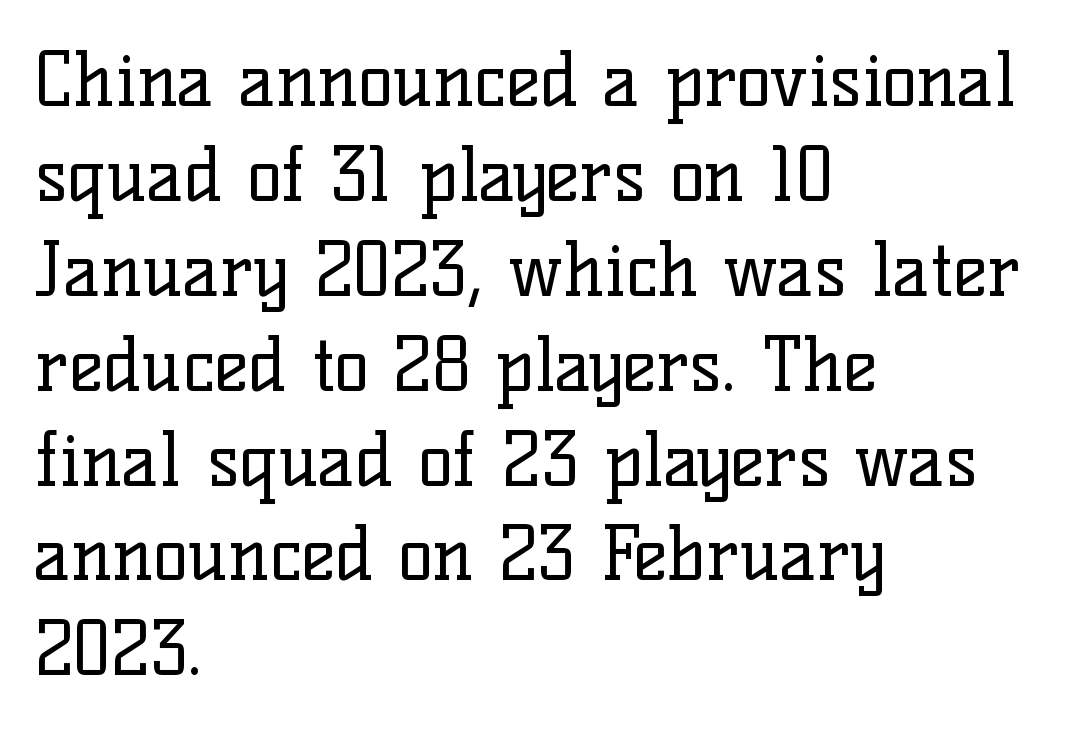
{"serif": "yes", "italic": "no", "bold": "no", "weight": "regular", "width": "normal", "stroke_contrast": "low", "x_height": "medium", "monospaced": "no", "underline": "no", "align": "left", "line_spacing": "normal", "line_spacing_ratio": 1.3, "letter_spacing": "normal", "letter_spacing_em": 0.0, "glyph_px": 73}
